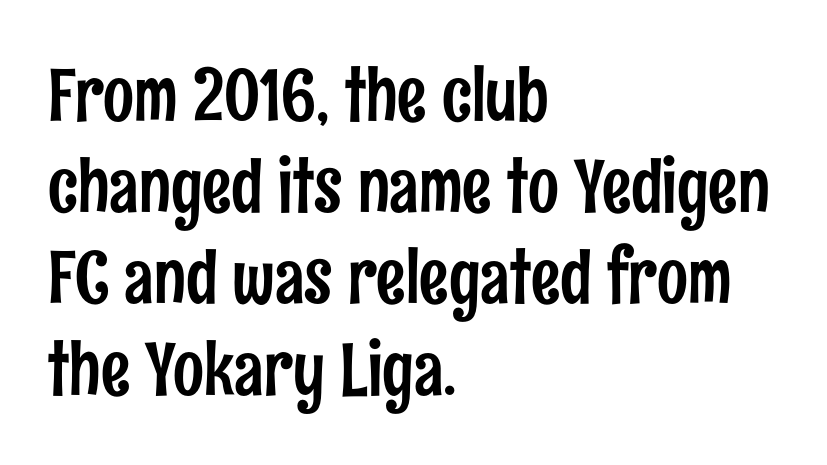
{"serif": "no", "italic": "no", "width": "condensed", "stroke_contrast": "low", "x_height": "medium", "monospaced": "no", "underline": "no", "align": "left", "line_spacing": "normal", "line_spacing_ratio": 1.25, "letter_spacing": "normal", "letter_spacing_em": 0.0, "glyph_px": 73}
